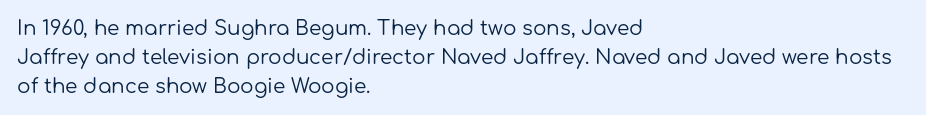
Q: Is the text bold? A: No.
Q: Is the text italic (slanted)? A: No, it is upright.
Q: Is the text underlined? A: No.
Q: How is the paragraph aligned? A: Left-aligned.
Q: Is the spacing between letters normal or unusually wide? A: Normal.
Q: Is the spacing between lines tight, normal or loose? A: Normal.
